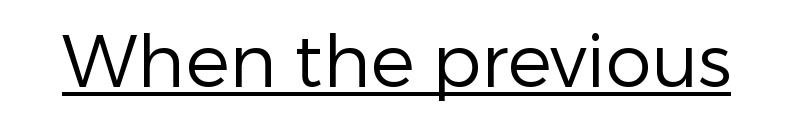
The face used here appears with an underline applied. The strokes are not fattened; the text isn't bold. You can tell from the bare stems that sans-serif type was used. Varying glyph widths throughout — classic text-font behaviour. The axis of the letterforms is exactly vertical. Nothing unusual about the tracking: characters are spaced as the font intends.
